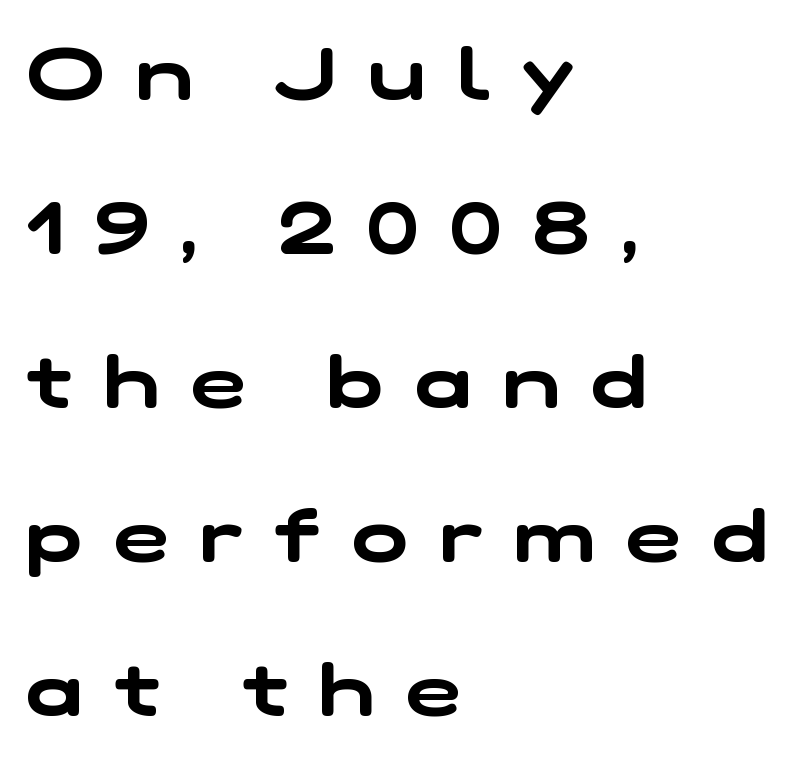
Q: Is the typeface a serif or a sans-serif typeface? A: Sans-serif.
Q: Is the text underlined? A: No.
Q: How is the paragraph aligned? A: Left-aligned.
Q: Is the spacing between letters normal or unusually wide? A: Unusually wide.
Q: Is the spacing between lines tight, normal or loose? A: Loose.
Q: Width (condensed, normal, or wide)? A: Wide.
Q: Stroke contrast? A: Low.
Q: x-height? A: Medium.
Q: Monospaced? A: No.
